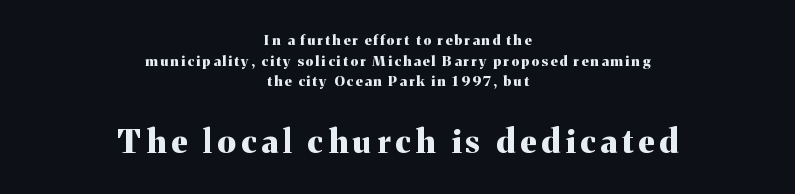
Q: Is the text bold? A: Yes.
Q: Is the text italic (slanted)? A: No, it is upright.
Q: Is the typeface a serif or a sans-serif typeface? A: Serif.
Q: Is the text underlined? A: No.
Q: How is the paragraph aligned? A: Centered.
Q: Is the spacing between lines tight, normal or loose? A: Normal.
Q: Which block of text is set in a larger size, the first (top) or the second (bottom)? A: The second (bottom) one.
Q: Width (condensed, normal, or wide)? A: Normal.
Q: Stroke contrast? A: Medium.
Q: x-height? A: Medium.
Q: Monospaced? A: No.
